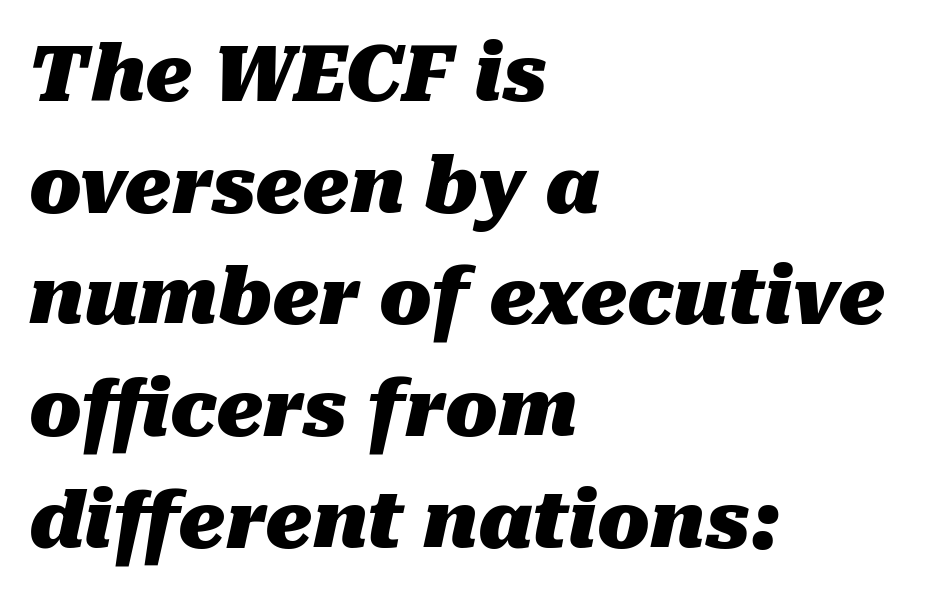
The image shows 77 px heavy type, italic (leaning right); set left-aligned, normal line spacing (1.45x), normal letter spacing, not underlined; medium stroke contrast and a medium x-height.
